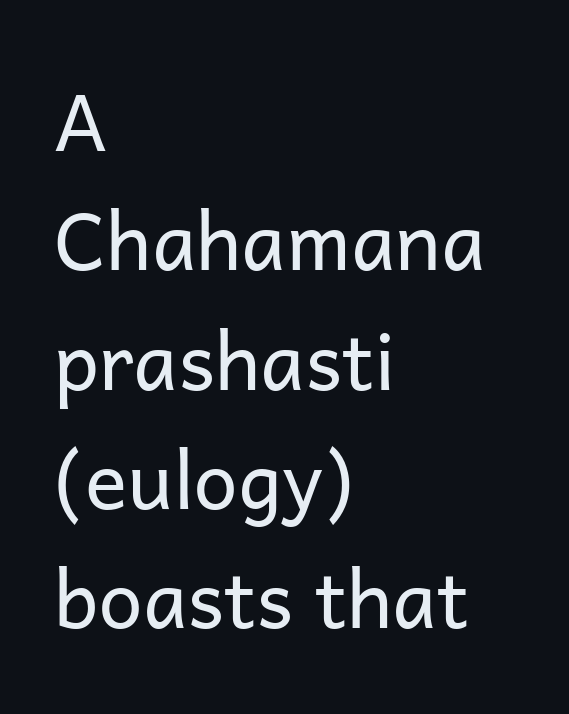
{"serif": "no", "italic": "no", "bold": "no", "weight": "regular", "width": "normal", "stroke_contrast": "low", "x_height": "medium", "monospaced": "no", "underline": "no", "align": "left", "line_spacing": "normal", "line_spacing_ratio": 1.51, "letter_spacing": "normal", "letter_spacing_em": 0.0, "glyph_px": 79}
